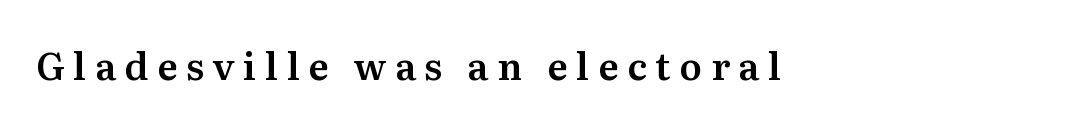
This rendering employs a face with finishing strokes, i.e., a serif. This rendering widens character spacing well past its baseline value. The strip under each line holds only bare page. The lettering stays uniformly vertical, giving the passage a roman look. Note the varied advance widths — an 'i' is clearly narrower than an 'm'.
